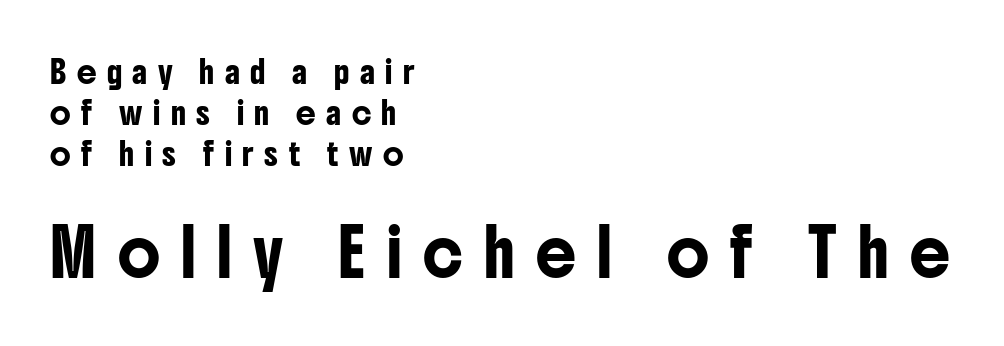
{"serif": "no", "italic": "no", "width": "condensed", "stroke_contrast": "low", "x_height": "medium", "monospaced": "no", "underline": "no", "align": "left", "line_spacing_ratio": 1.86, "letter_spacing": "wide", "letter_spacing_em": 0.48, "larger_block": "second", "size_ratio": 2.05, "glyph_px": 45}
